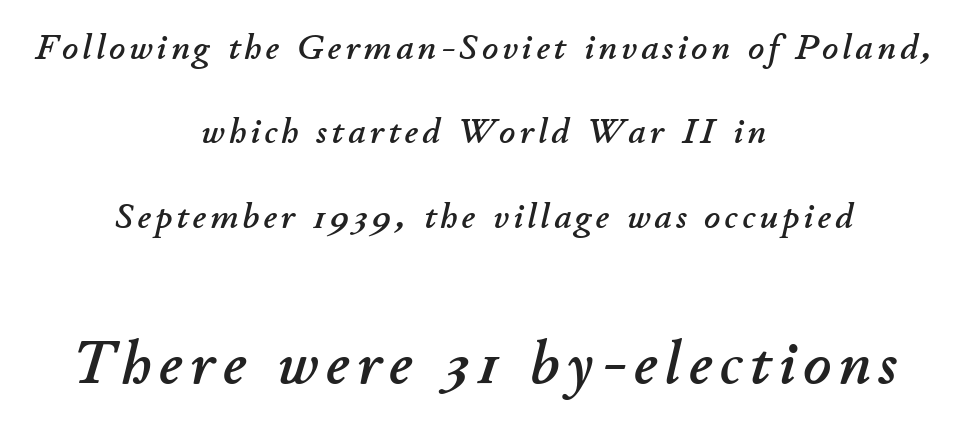
Q: Is the text italic (slanted)? A: Yes, it leans right by about 11 degrees.
Q: Is the text underlined? A: No.
Q: How is the paragraph aligned? A: Centered.
Q: Is the spacing between lines tight, normal or loose? A: Loose.
Q: Which block of text is set in a larger size, the first (top) or the second (bottom)? A: The second (bottom) one.
Q: Width (condensed, normal, or wide)? A: Normal.
Q: Stroke contrast? A: Low.
Q: x-height? A: Small.
Q: Monospaced? A: No.
